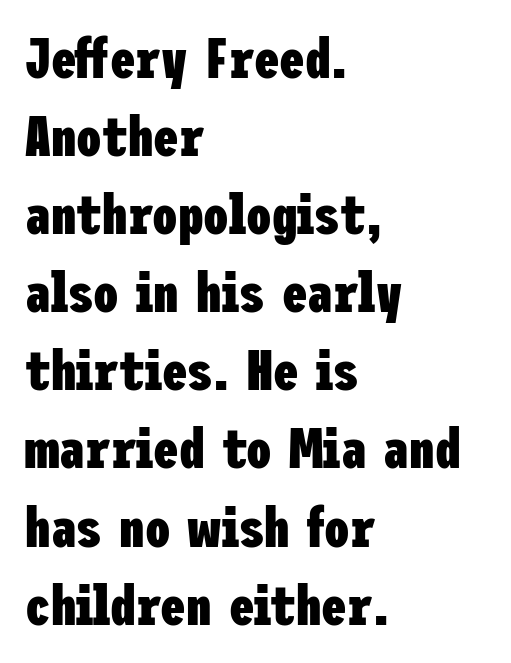
Q: Is the text bold? A: Yes.
Q: Is the text italic (slanted)? A: No, it is upright.
Q: Is the typeface a serif or a sans-serif typeface? A: Sans-serif.
Q: Is the text underlined? A: No.
Q: How is the paragraph aligned? A: Left-aligned.
Q: Is the spacing between letters normal or unusually wide? A: Normal.
Q: Is the spacing between lines tight, normal or loose? A: Normal.
Q: Width (condensed, normal, or wide)? A: Condensed.
Q: Stroke contrast? A: Low.
Q: x-height? A: Medium.
